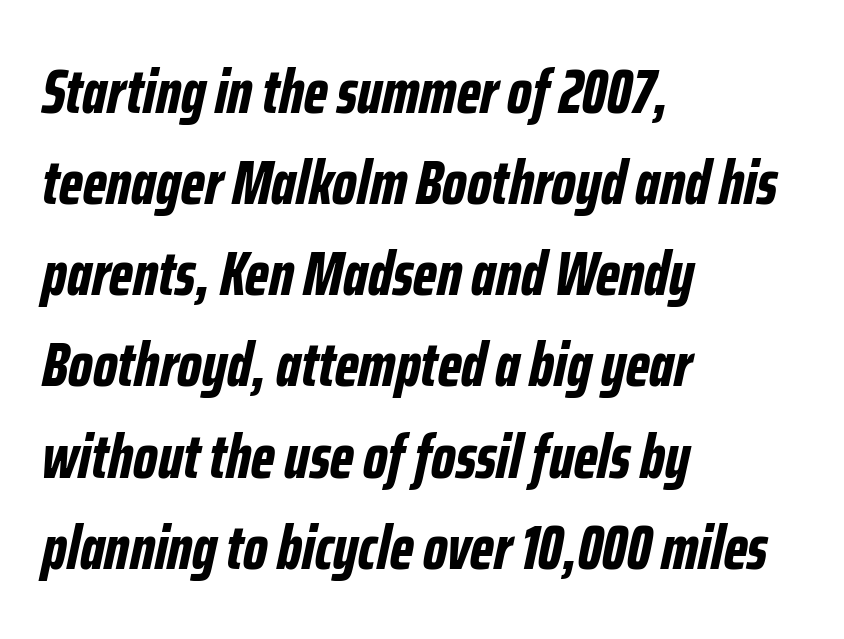
The letters sit at their default tracking, neither squeezed nor spread. Note the varied advance widths — an 'i' is clearly narrower than an 'm'. The words here are not underlined. Tall strokes in this sample are angled rather than plumb. Successive baselines arrive at the customary interval.
